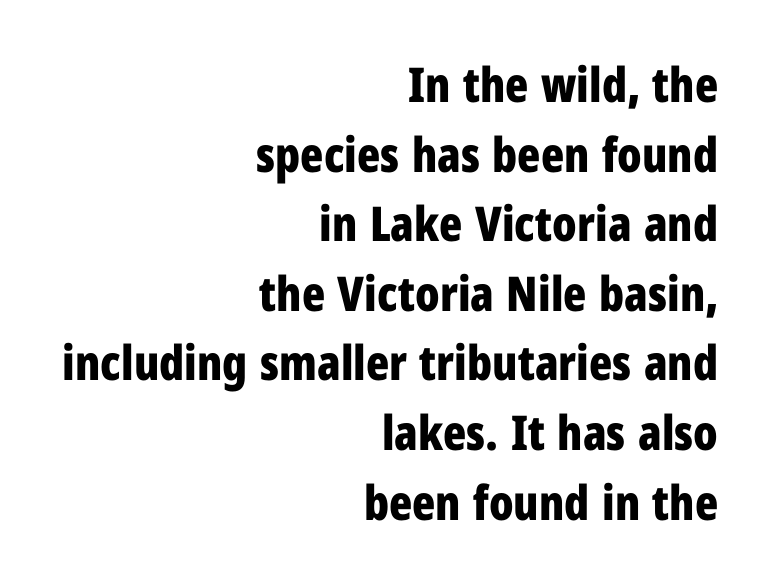
Q: Is the text bold? A: Yes.
Q: Is the text italic (slanted)? A: No, it is upright.
Q: Is the typeface a serif or a sans-serif typeface? A: Sans-serif.
Q: Is the text underlined? A: No.
Q: How is the paragraph aligned? A: Right-aligned.
Q: Is the spacing between letters normal or unusually wide? A: Normal.
Q: Is the spacing between lines tight, normal or loose? A: Normal.
Q: Width (condensed, normal, or wide)? A: Condensed.
Q: Stroke contrast? A: Low.
Q: x-height? A: Medium.
Q: Monospaced? A: No.
